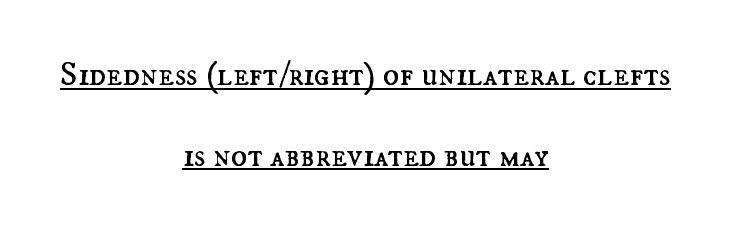
{"italic": "no", "bold": "no", "weight": "regular", "width": "normal", "stroke_contrast": "medium", "x_height": "small", "monospaced": "no", "underline": "yes", "align": "center", "line_spacing": "loose", "line_spacing_ratio": 2.38, "letter_spacing": "normal", "letter_spacing_em": 0.0, "glyph_px": 34}
